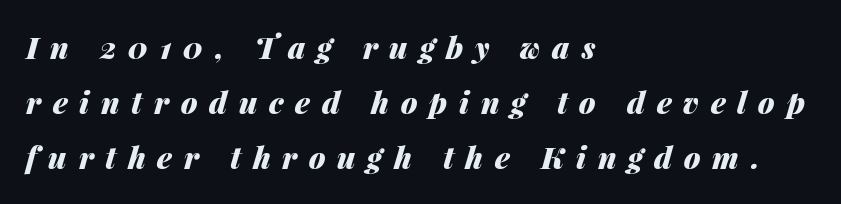
The image shows 30 px heavy type, italic (leaning right); set left-aligned, line spacing 1.84x, unusually wide letter spacing (+0.39 em), not underlined; medium stroke contrast and a medium x-height.
